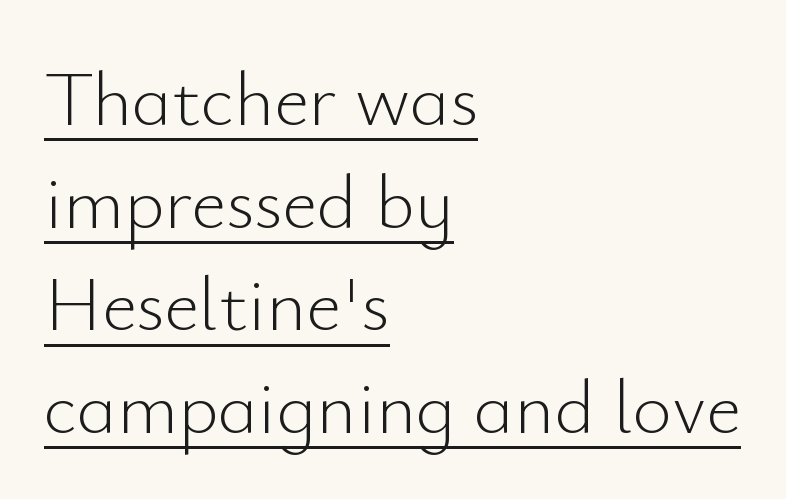
Horizontal bands of white between lines are of average thickness. The horizontal fit of the characters is conventional and even. The strokes are not fattened; the text isn't bold. A typesetter would mark this as roman, not italic.
